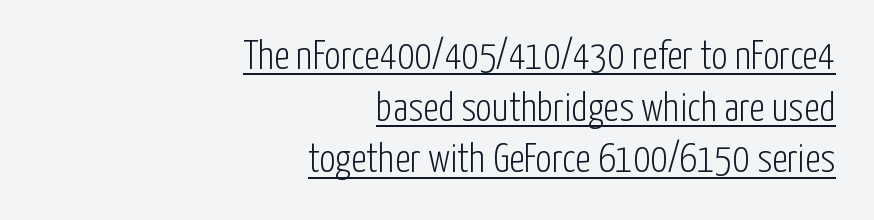
A student would call this right alignment; a typographer would say flush right, rag left. Compared with a typical body face, this is equally light or lighter still. Notice how descenders clear the ascenders below comfortably — that's standard leading. What stands out about the letter spacing? Nothing — it is the standard amount. You can see a thin bar hugging the bottom of the glyphs.
